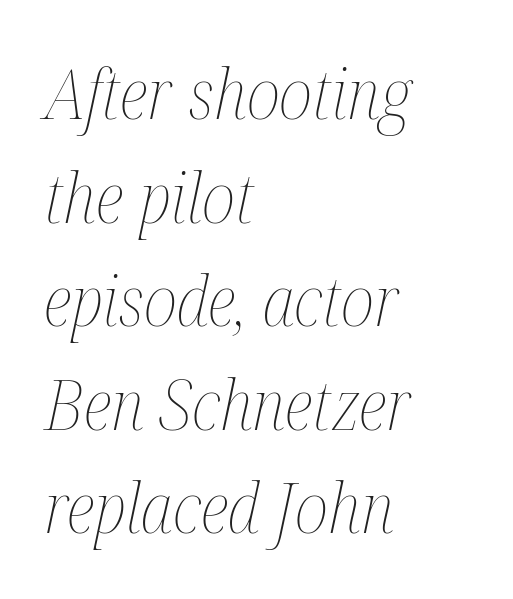
The image shows 70 px thin, condensed type, italic (leaning right); set left-aligned, normal line spacing (1.48x), normal letter spacing, not underlined; medium stroke contrast and a medium x-height.
